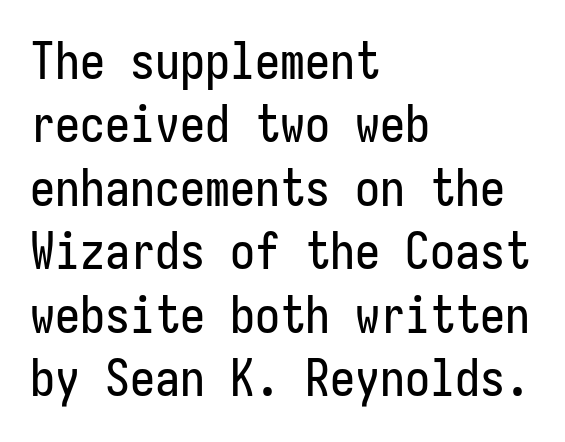
The image shows 50 px condensed sans-serif type, upright; set left-aligned, normal line spacing (1.27x), normal letter spacing, not underlined; low stroke contrast and a medium x-height.
